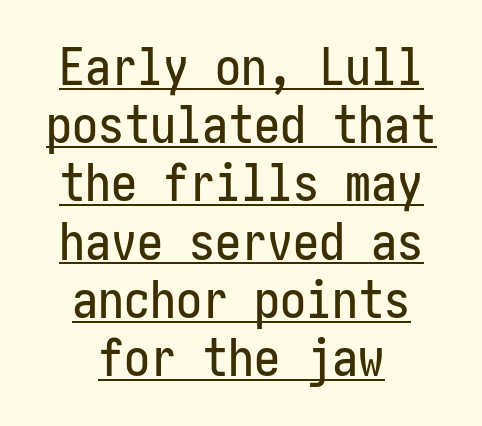
{"serif": "no", "italic": "no", "width": "condensed", "stroke_contrast": "low", "x_height": "medium", "underline": "yes", "align": "center", "line_spacing": "tight", "line_spacing_ratio": 1.12, "letter_spacing": "normal", "letter_spacing_em": 0.0, "glyph_px": 52}
